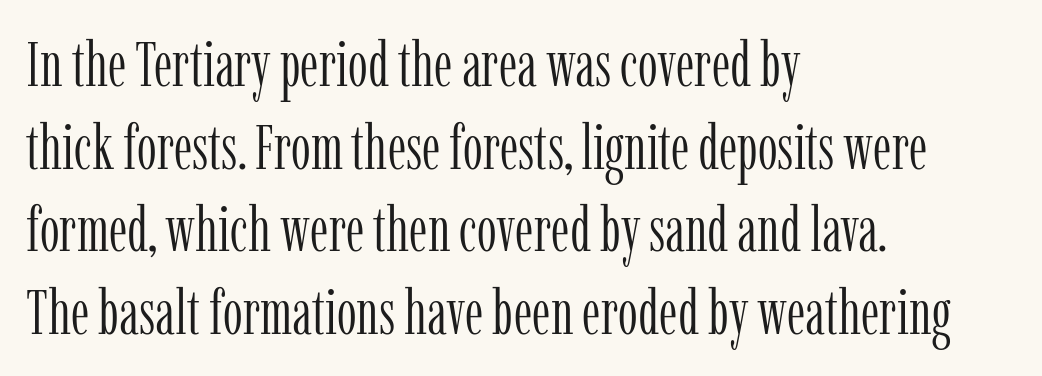
Q: Is the text bold? A: No.
Q: Is the text italic (slanted)? A: No, it is upright.
Q: Is the typeface a serif or a sans-serif typeface? A: Serif.
Q: Is the text underlined? A: No.
Q: How is the paragraph aligned? A: Left-aligned.
Q: Is the spacing between letters normal or unusually wide? A: Normal.
Q: Is the spacing between lines tight, normal or loose? A: Normal.
Q: Width (condensed, normal, or wide)? A: Condensed.
Q: Stroke contrast? A: Low.
Q: x-height? A: Medium.
Q: Monospaced? A: No.
